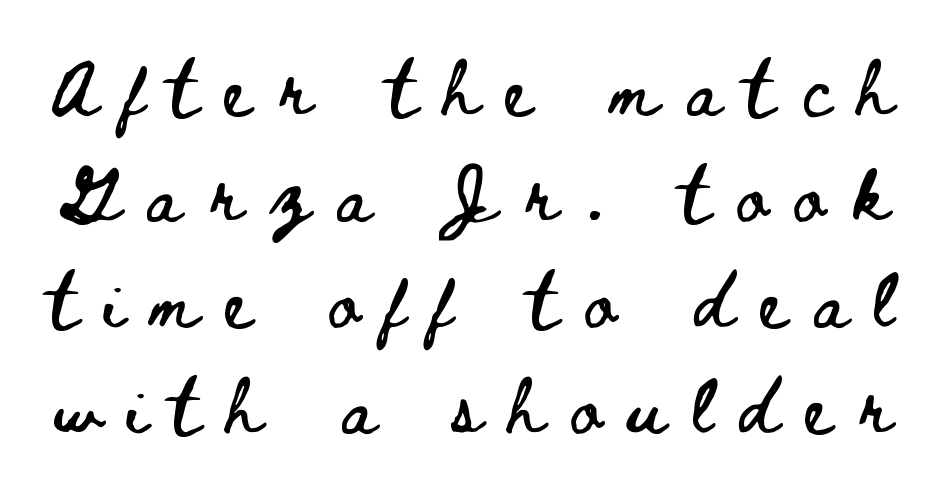
Varying glyph widths throughout — classic text-font behaviour. Type without underlining. Between one letter and the next there's a generous, obvious gap.
